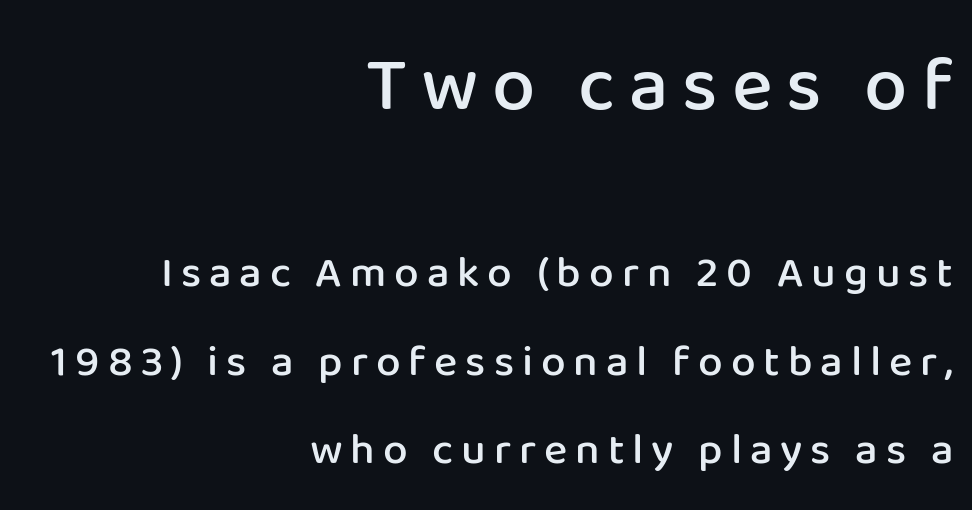
The designer went with a sans here, leaving each stem footless. Looks like regular typesetting: each glyph gets only the width it needs. The letters in the upper block stand taller than those in the block below. The string is rendered with underlining switched off. Is the type bold? Partly — it's a semibold, heavier than regular but not fully bold. Horizontal alignment here is rightward, an uncommon choice for prose.
